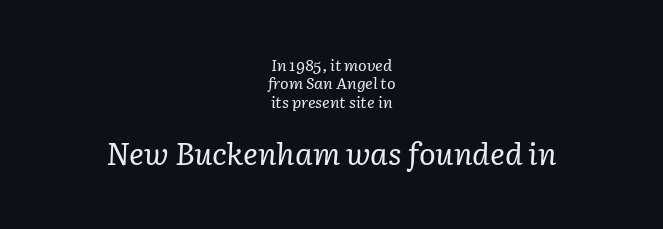
The image shows 31 px regular-weight serif type, italic (leaning right); set centered, tight line spacing (1.15x), normal letter spacing, not underlined; the second (bottom) block is 1.94x larger; low stroke contrast and a medium x-height.
